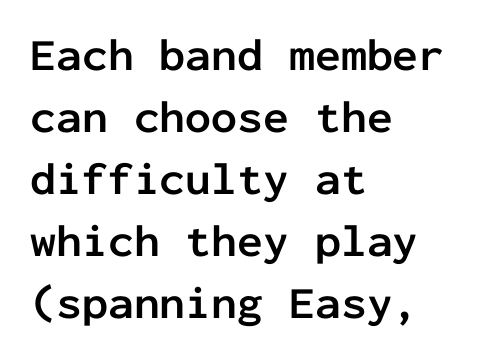
The image shows 46 px semibold sans-serif type, upright, monospaced; set left-aligned, normal line spacing (1.35x), normal letter spacing, not underlined; low stroke contrast and a medium x-height.
